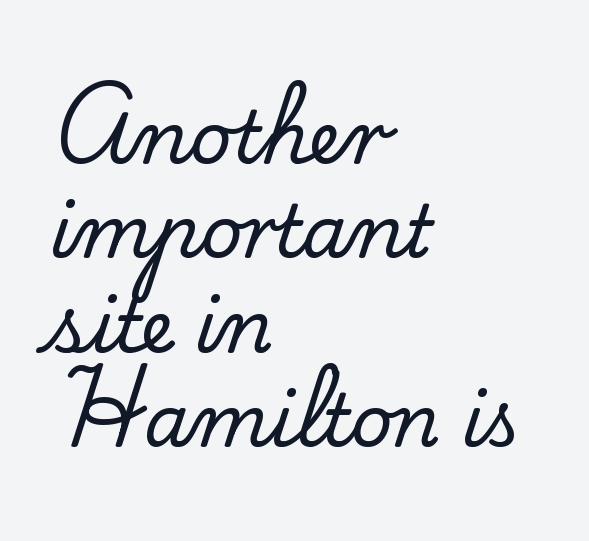
Type without underlining. The letterforms sit shoulder to shoulder at normal distance. The designer left line spacing at the default. Spacing verdict: proportional, widths tailored to each character. The setting favours the left margin, as ordinary paragraphs usually do.
